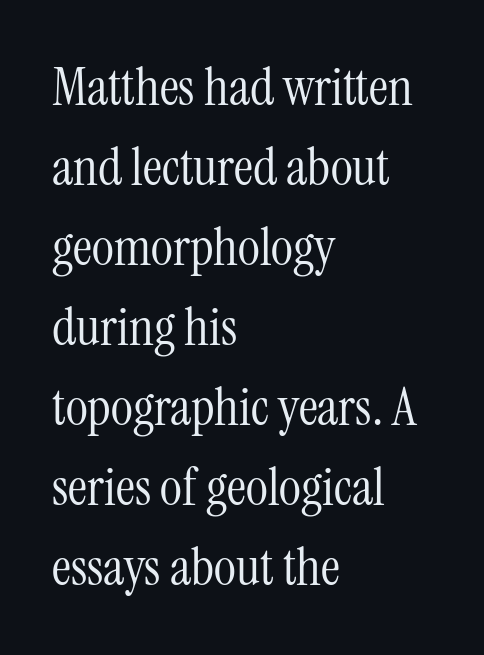
The image shows 53 px light, condensed serif type, upright; set left-aligned, normal line spacing (1.51x), normal letter spacing, not underlined; medium stroke contrast and a medium x-height.
